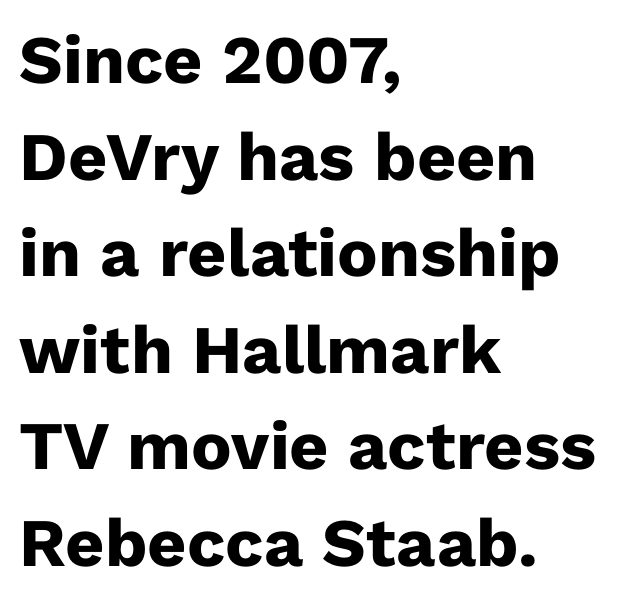
Q: Is the text bold? A: Yes.
Q: Is the text italic (slanted)? A: No, it is upright.
Q: Is the typeface a serif or a sans-serif typeface? A: Sans-serif.
Q: Is the text underlined? A: No.
Q: How is the paragraph aligned? A: Left-aligned.
Q: Is the spacing between letters normal or unusually wide? A: Normal.
Q: Is the spacing between lines tight, normal or loose? A: Normal.
Q: Width (condensed, normal, or wide)? A: Normal.
Q: Stroke contrast? A: Low.
Q: x-height? A: Medium.
Q: Monospaced? A: No.
